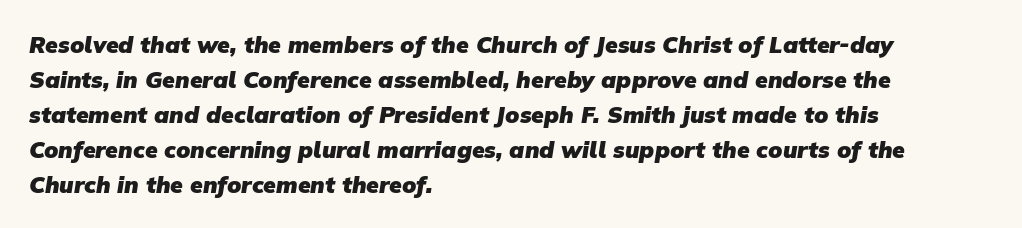
Each glyph is drawn with heavy, bold strokes. This rendering features lettering with no underline. Successive baselines arrive at the customary interval. Which margin do the lines hug? The left one — the right edge is uneven.
